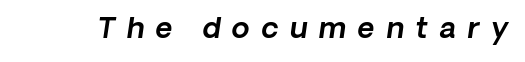
{"italic": "yes", "lean": "right", "slant_degrees": 8, "width": "normal", "x_height": "medium", "monospaced": "no", "underline": "no", "letter_spacing": "wide", "letter_spacing_em": 0.4, "glyph_px": 29}
